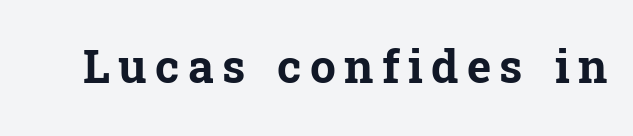
Q: Is the text bold? A: Yes.
Q: Is the text italic (slanted)? A: No, it is upright.
Q: Is the typeface a serif or a sans-serif typeface? A: Serif.
Q: Is the text underlined? A: No.
Q: Width (condensed, normal, or wide)? A: Normal.
Q: Stroke contrast? A: Low.
Q: x-height? A: Medium.
Q: Monospaced? A: No.
